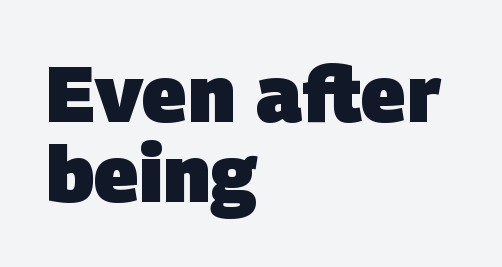
The image shows 78 px heavy sans-serif type; set left-aligned, tight line spacing (1.03x), normal letter spacing, not underlined; low stroke contrast and a large x-height.
